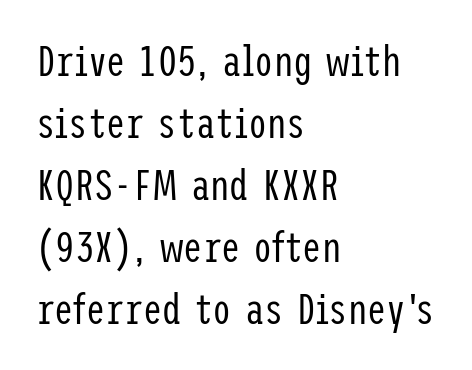
Q: Is the text bold? A: No.
Q: Is the text italic (slanted)? A: No, it is upright.
Q: Is the typeface a serif or a sans-serif typeface? A: Sans-serif.
Q: Is the text underlined? A: No.
Q: How is the paragraph aligned? A: Left-aligned.
Q: Is the spacing between letters normal or unusually wide? A: Normal.
Q: Is the spacing between lines tight, normal or loose? A: Normal.
Q: Width (condensed, normal, or wide)? A: Condensed.
Q: Stroke contrast? A: Low.
Q: x-height? A: Medium.
